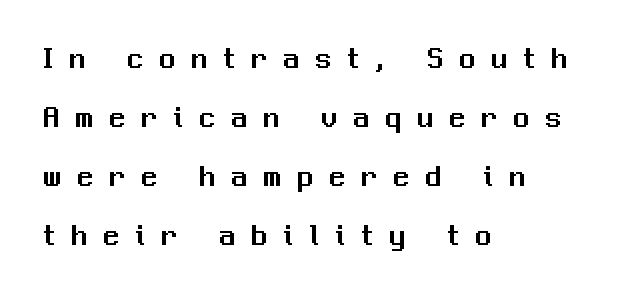
The image shows 32 px sans-serif type, upright; set left-aligned, line spacing 1.84x, unusually wide letter spacing (+0.5 em), not underlined; medium stroke contrast and a medium x-height.
